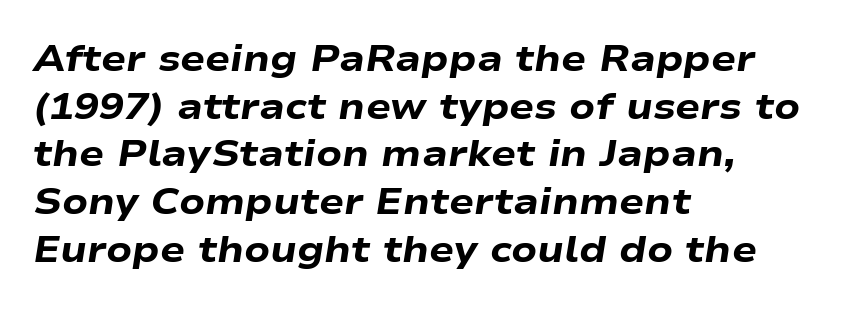
{"italic": "yes", "lean": "right", "slant_degrees": 9, "bold": "yes", "weight": "heavy", "width": "wide", "stroke_contrast": "low", "x_height": "medium", "monospaced": "no", "underline": "no", "align": "left", "line_spacing": "normal", "line_spacing_ratio": 1.29, "letter_spacing": "normal", "letter_spacing_em": 0.0, "glyph_px": 37}
